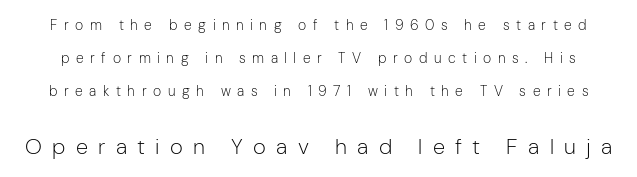
Q: Is the text bold? A: No.
Q: Is the text italic (slanted)? A: No, it is upright.
Q: Is the text underlined? A: No.
Q: Is the spacing between letters normal or unusually wide? A: Unusually wide.
Q: Is the spacing between lines tight, normal or loose? A: Loose.
Q: Which block of text is set in a larger size, the first (top) or the second (bottom)? A: The second (bottom) one.
